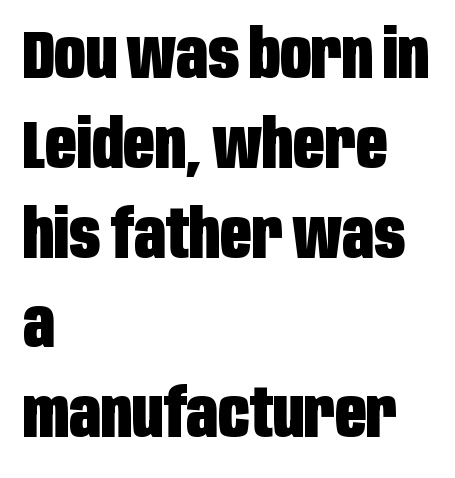
The image shows 68 px heavy, condensed sans-serif type, upright; set left-aligned, normal line spacing (1.32x), normal letter spacing, not underlined; low stroke contrast and a large x-height.
